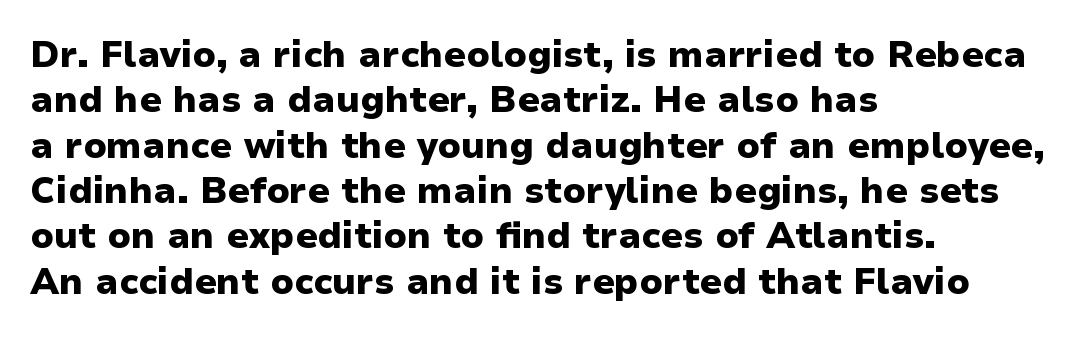
{"serif": "no", "italic": "no", "bold": "yes", "weight": "heavy", "width": "normal", "stroke_contrast": "low", "x_height": "medium", "monospaced": "no", "underline": "no", "align": "left", "line_spacing": "normal", "line_spacing_ratio": 1.26, "letter_spacing": "normal", "letter_spacing_em": 0.0, "glyph_px": 36}
